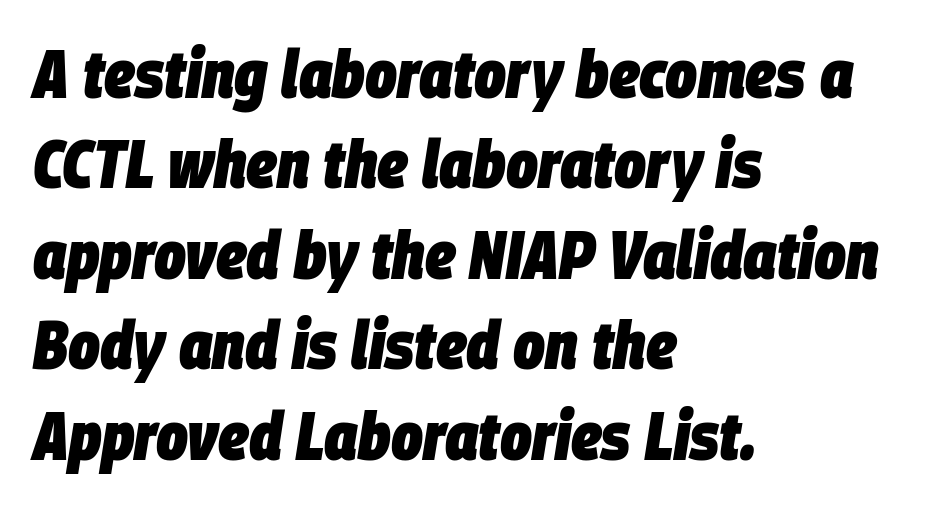
{"italic": "yes", "lean": "right", "slant_degrees": 9, "bold": "yes", "weight": "heavy", "width": "condensed", "stroke_contrast": "low", "x_height": "large", "monospaced": "no", "underline": "no", "align": "left", "line_spacing": "normal", "line_spacing_ratio": 1.35, "letter_spacing": "normal", "letter_spacing_em": 0.0, "glyph_px": 67}
